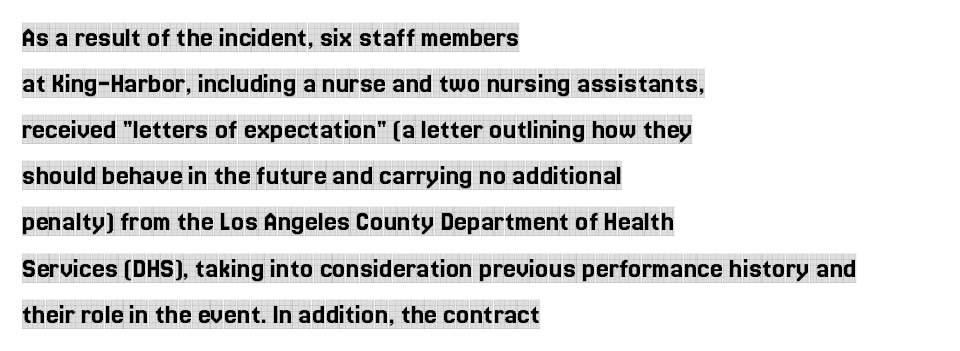
Q: Is the text italic (slanted)? A: No, it is upright.
Q: Is the typeface a serif or a sans-serif typeface? A: Serif.
Q: Is the text underlined? A: No.
Q: How is the paragraph aligned? A: Left-aligned.
Q: Is the spacing between letters normal or unusually wide? A: Normal.
Q: Is the spacing between lines tight, normal or loose? A: Normal.
Q: Width (condensed, normal, or wide)? A: Condensed.
Q: x-height? A: Large.
Q: Monospaced? A: No.
